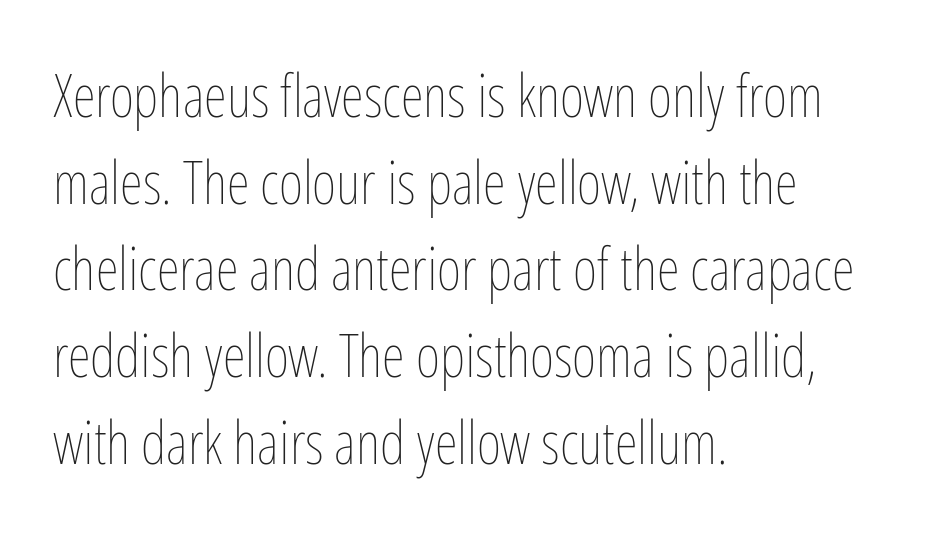
The image shows 59 px thin, condensed type, upright; set left-aligned, normal line spacing (1.47x), normal letter spacing, not underlined; low stroke contrast and a medium x-height.
